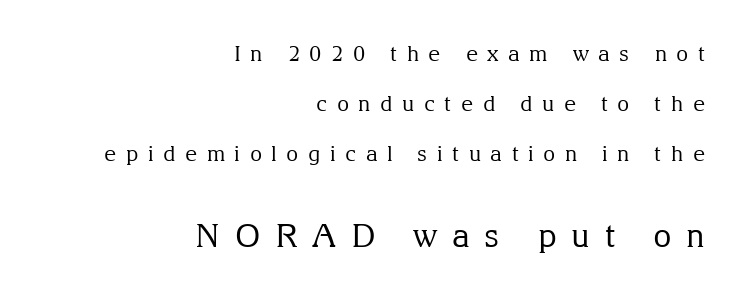
Q: Is the text bold? A: No.
Q: Is the text italic (slanted)? A: No, it is upright.
Q: Is the typeface a serif or a sans-serif typeface? A: Serif.
Q: Is the text underlined? A: No.
Q: How is the paragraph aligned? A: Right-aligned.
Q: Is the spacing between letters normal or unusually wide? A: Unusually wide.
Q: Is the spacing between lines tight, normal or loose? A: Loose.
Q: Which block of text is set in a larger size, the first (top) or the second (bottom)? A: The second (bottom) one.
Q: Width (condensed, normal, or wide)? A: Normal.
Q: Stroke contrast? A: Medium.
Q: x-height? A: Medium.
Q: Monospaced? A: No.
